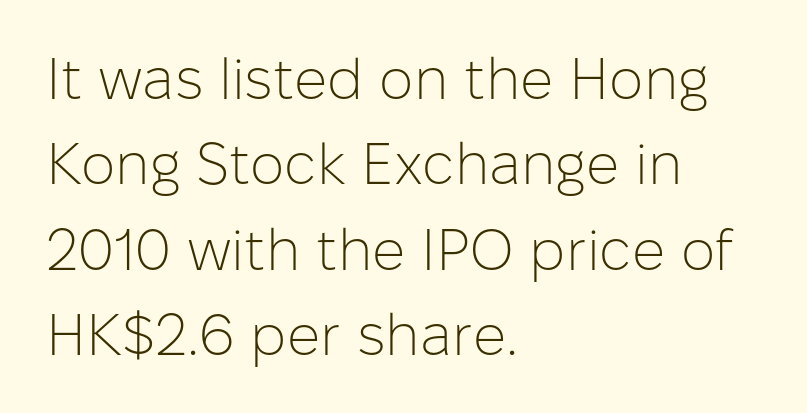
The image shows 58 px light sans-serif type, upright; set left-aligned, normal line spacing (1.47x), normal letter spacing, not underlined; low stroke contrast and a medium x-height.
